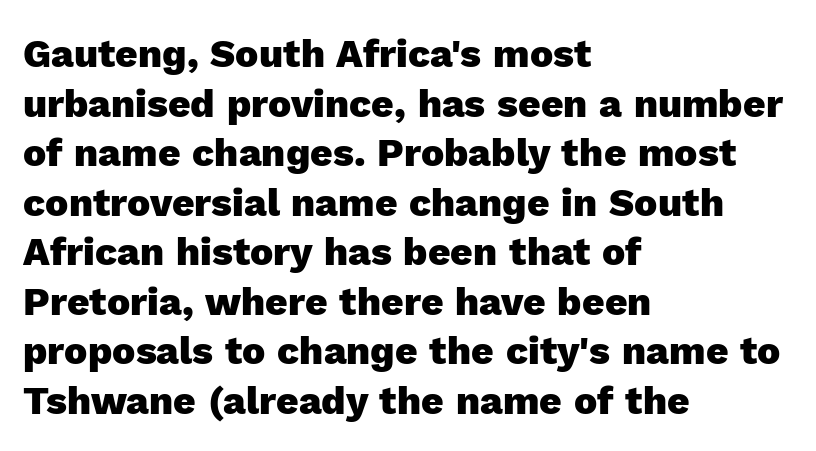
The image shows 39 px heavy sans-serif type, upright; set left-aligned, normal line spacing (1.27x), normal letter spacing, not underlined; a medium x-height.
